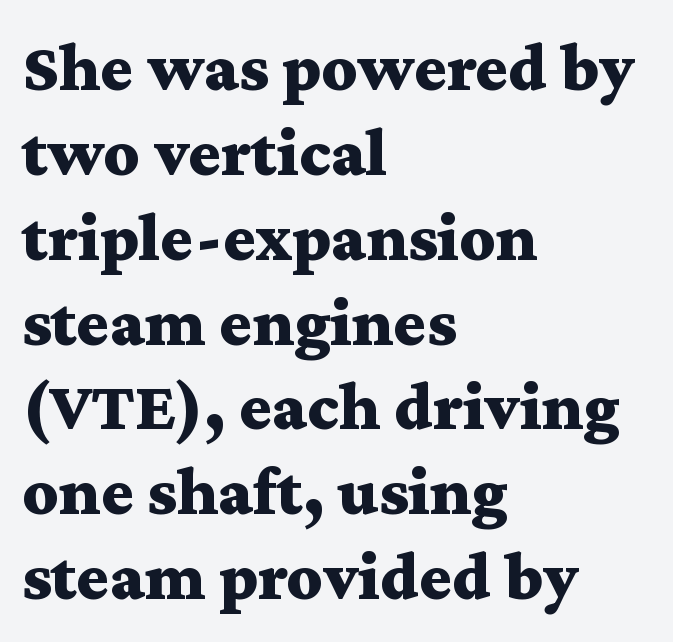
Every character sits straight up, as roman type does. A classic flush-left, rag-right setting is used for this passage. The zone under the glyphs is completely vacant. There is no visible air inserted between adjacent glyphs. Does the type have serifs? Yes, each stem ends in a small foot.
